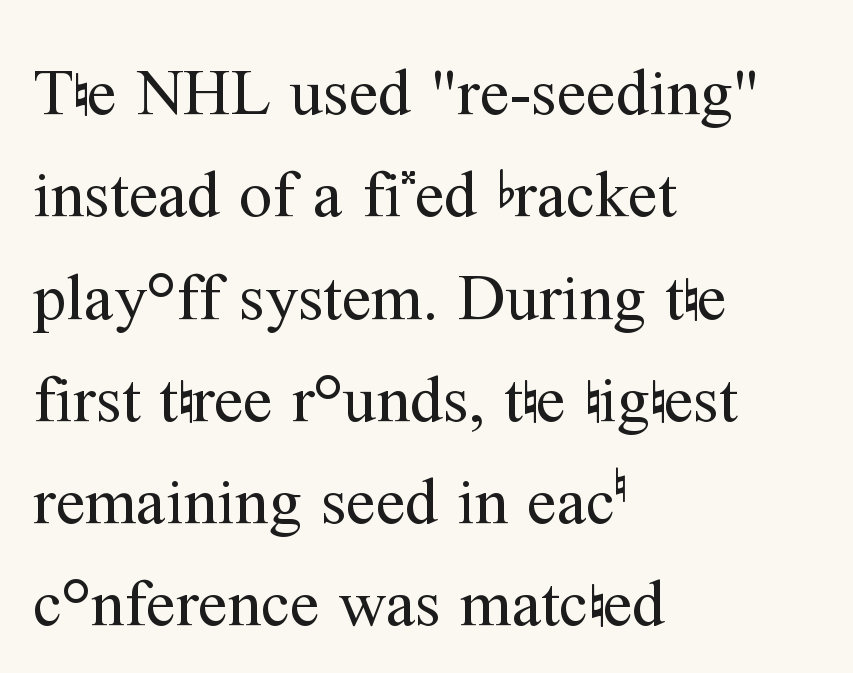
The image shows 66 px regular-weight serif type, upright; set left-aligned, normal line spacing (1.55x), normal letter spacing, not underlined; medium stroke contrast and a medium x-height.
